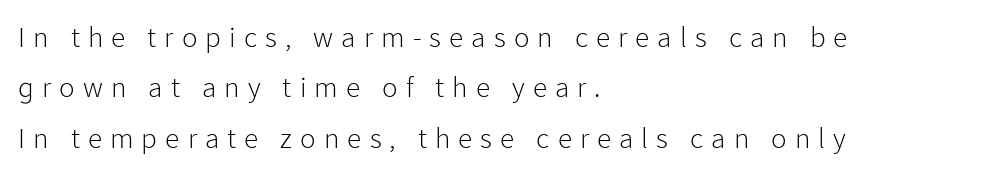
Q: Is the text bold? A: No.
Q: Is the text italic (slanted)? A: No, it is upright.
Q: Is the typeface a serif or a sans-serif typeface? A: Sans-serif.
Q: Is the text underlined? A: No.
Q: How is the paragraph aligned? A: Left-aligned.
Q: Is the spacing between letters normal or unusually wide? A: Unusually wide.
Q: Width (condensed, normal, or wide)? A: Normal.
Q: Stroke contrast? A: Low.
Q: x-height? A: Medium.
Q: Monospaced? A: No.
